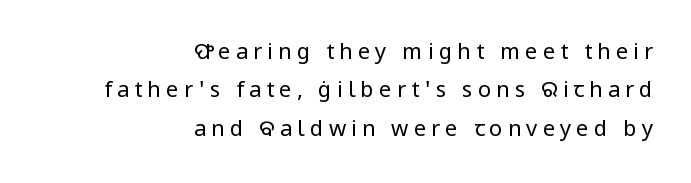
The image shows 22 px text type, upright; set right-aligned, line spacing 1.74x, unusually wide letter spacing (+0.23 em), not underlined.
